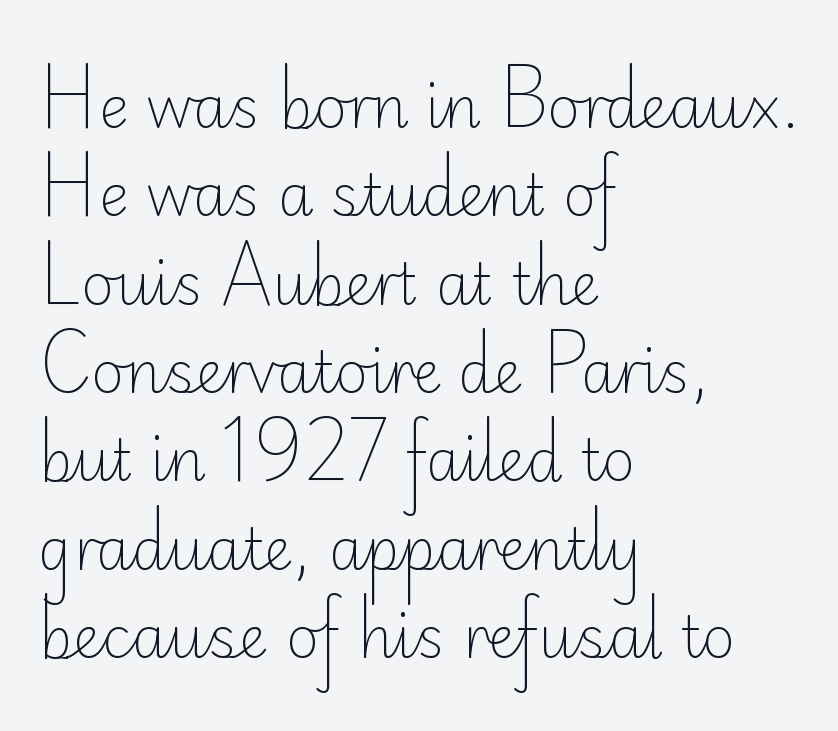
{"serif": "no", "italic": "no", "bold": "no", "weight": "light", "width": "normal", "stroke_contrast": "low", "x_height": "small", "monospaced": "no", "underline": "no", "align": "left", "line_spacing": "normal", "line_spacing_ratio": 1.55, "letter_spacing": "normal", "letter_spacing_em": 0.0, "glyph_px": 57}
